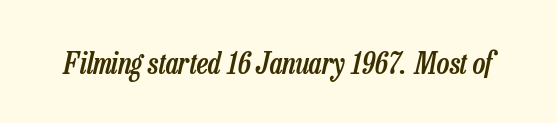
{"italic": "yes", "lean": "right", "slant_degrees": 13, "bold": "semi", "weight": "semibold", "width": "condensed", "stroke_contrast": "low", "x_height": "medium", "monospaced": "no", "underline": "no", "letter_spacing": "normal", "letter_spacing_em": 0.0, "glyph_px": 30}
